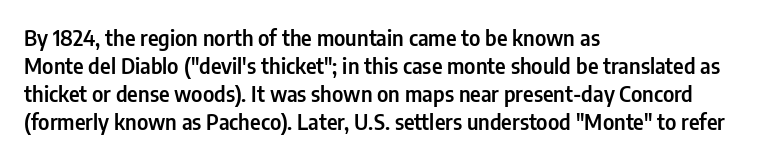
The image shows 21 px text type, upright; set left-aligned, normal line spacing (1.34x), normal letter spacing, not underlined.
